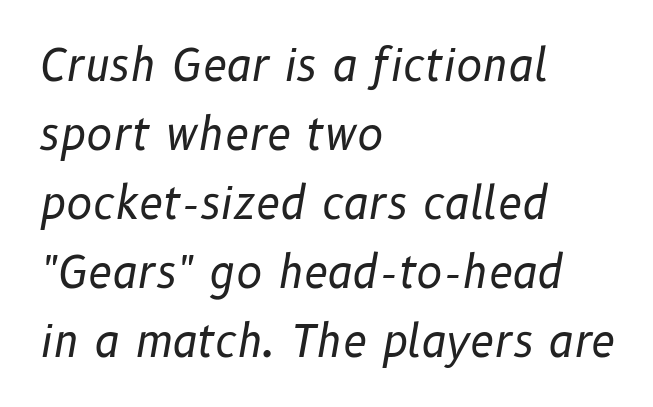
Q: Is the text bold? A: No.
Q: Is the text italic (slanted)? A: Yes, it leans right by about 10 degrees.
Q: Is the text underlined? A: No.
Q: How is the paragraph aligned? A: Left-aligned.
Q: Is the spacing between letters normal or unusually wide? A: Normal.
Q: Is the spacing between lines tight, normal or loose? A: Normal.
Q: Width (condensed, normal, or wide)? A: Normal.
Q: Stroke contrast? A: Low.
Q: x-height? A: Medium.
Q: Monospaced? A: No.
